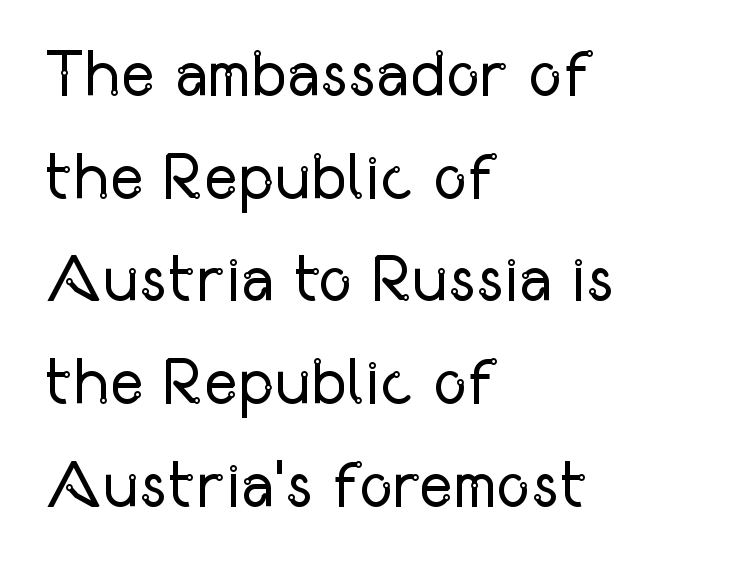
The lines sit at an ordinary, default distance from one another. Underlining? Definitely not there. Examine the stroke ends and you'll find no serifs. Note the varied advance widths — an 'i' is clearly narrower than an 'm'. The font's upright variant was chosen for this text.
